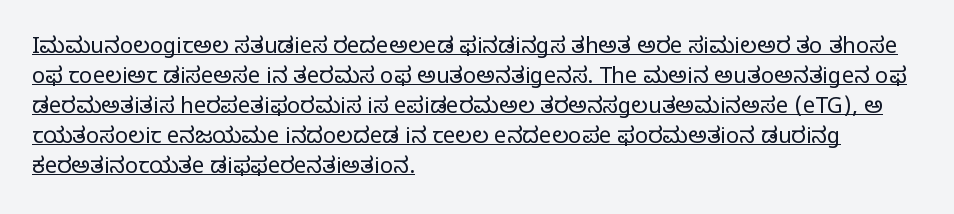
Q: Is the text bold? A: No.
Q: Is the text italic (slanted)? A: No, it is upright.
Q: Is the text underlined? A: Yes.
Q: How is the paragraph aligned? A: Left-aligned.
Q: Is the spacing between letters normal or unusually wide? A: Normal.
Q: Is the spacing between lines tight, normal or loose? A: Normal.
